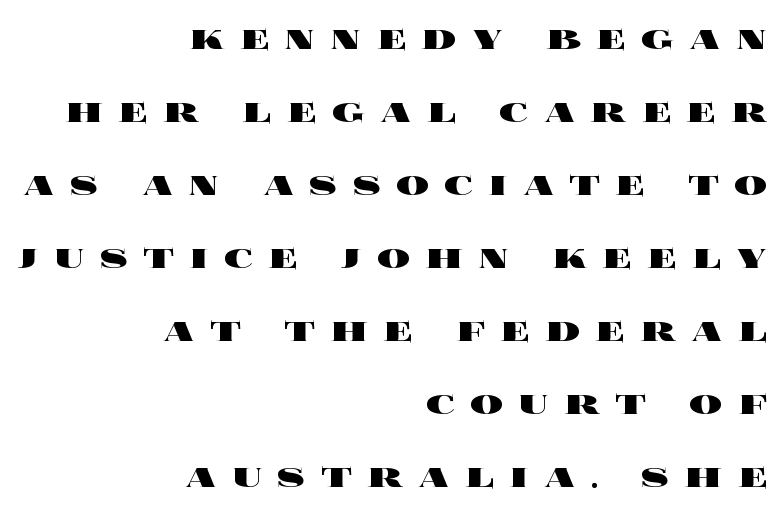
Q: Is the text bold? A: Yes.
Q: Is the text italic (slanted)? A: No, it is upright.
Q: Is the text underlined? A: No.
Q: How is the paragraph aligned? A: Right-aligned.
Q: Is the spacing between letters normal or unusually wide? A: Unusually wide.
Q: Width (condensed, normal, or wide)? A: Wide.
Q: x-height? A: Large.
Q: Monospaced? A: No.
